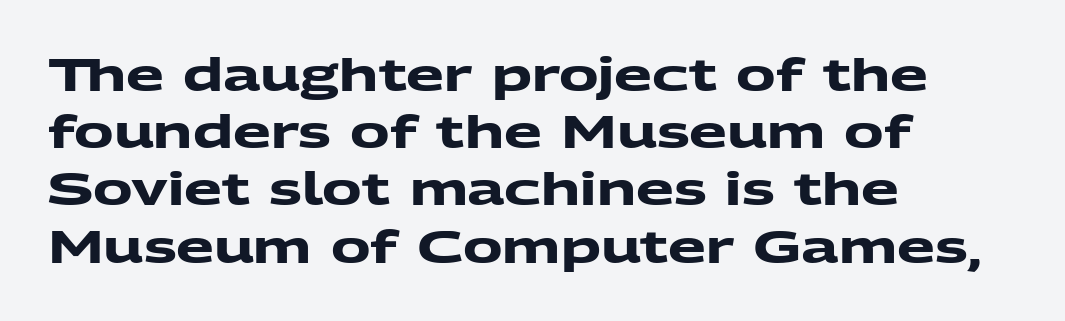
{"serif": "no", "bold": "yes", "weight": "heavy", "width": "wide", "stroke_contrast": "medium", "x_height": "medium", "monospaced": "no", "underline": "no", "align": "left", "line_spacing": "normal", "line_spacing_ratio": 1.3, "letter_spacing": "normal", "letter_spacing_em": 0.0, "glyph_px": 44}
